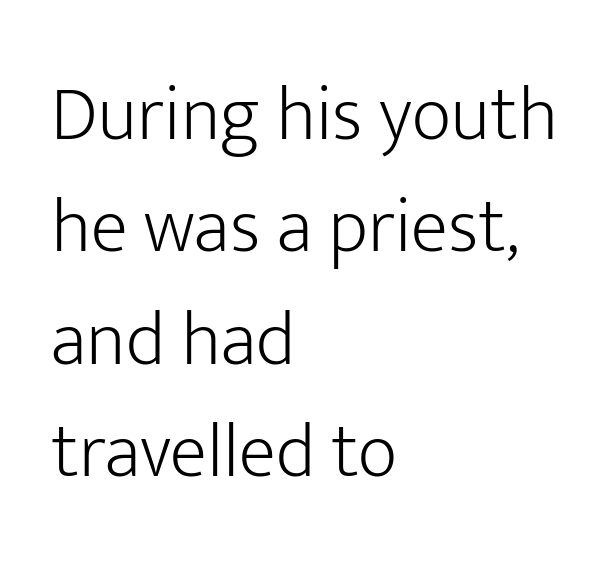
{"serif": "no", "italic": "no", "bold": "no", "weight": "light", "width": "normal", "stroke_contrast": "low", "x_height": "medium", "monospaced": "no", "underline": "no", "align": "left", "line_spacing": "normal", "line_spacing_ratio": 1.46, "letter_spacing": "normal", "letter_spacing_em": 0.0, "glyph_px": 77}
